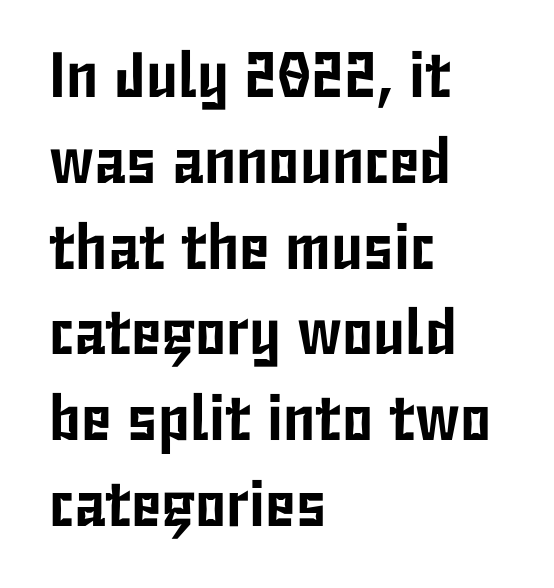
These lines stack with their left ends in a neat column. The lettering stays uniformly vertical, giving the passage a roman look. Unlike a traditional serif, this face leaves its strokes unadorned. Tracking here is standard; glyphs follow each other at the usual distance. Think of a printed novel: that variable character pitch is what you see here. Unmarked baselines from the first word to the last.
